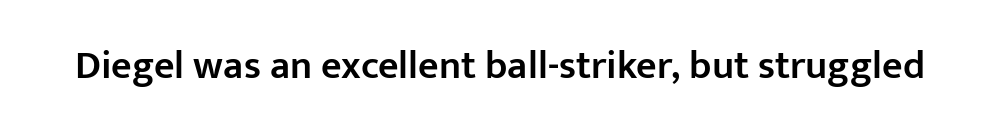
The rendering uses natural spacing where letterforms have individual widths. The area under the type is left untouched. Does the type have serifs? No, each stem ends abruptly. The specimen reads as upright at a glance. A somewhat darkened texture: the type is semibold rather than bold. You could call the tracking neutral — neither tight nor loose.
